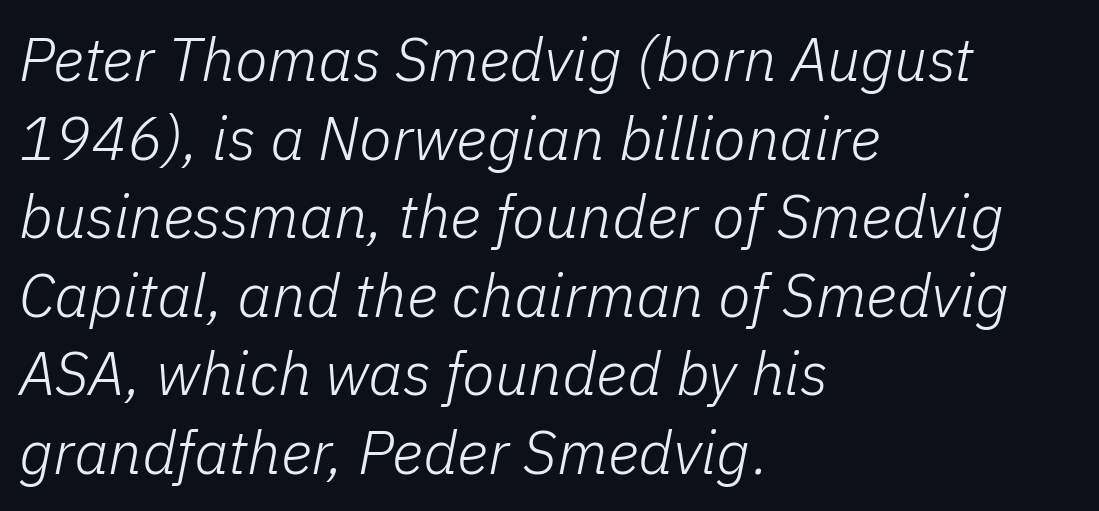
The image shows 60 px light type, italic (leaning right); set left-aligned, normal line spacing (1.31x), normal letter spacing, not underlined; low stroke contrast and a medium x-height.
